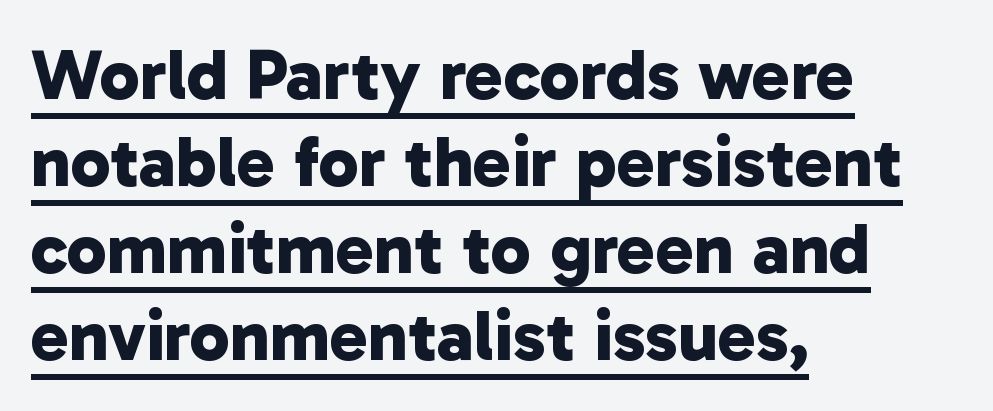
This rendering uses left alignment, leaving the right contour irregular. The letters carry no serifs — their stems end cleanly without finishing strokes. Bold? Absolutely — the strokes are thick and heavy. Caption: standard tracking, unaltered. The rendered words wear a rule along their underside. Proportional: the letters do not fall into vertical columns.
